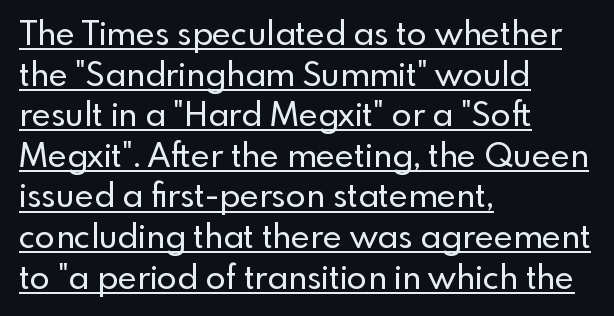
{"serif": "no", "italic": "no", "width": "normal", "x_height": "small", "monospaced": "no", "underline": "yes", "align": "left", "line_spacing_ratio": 1.23, "letter_spacing": "normal", "letter_spacing_em": 0.0, "glyph_px": 33}
